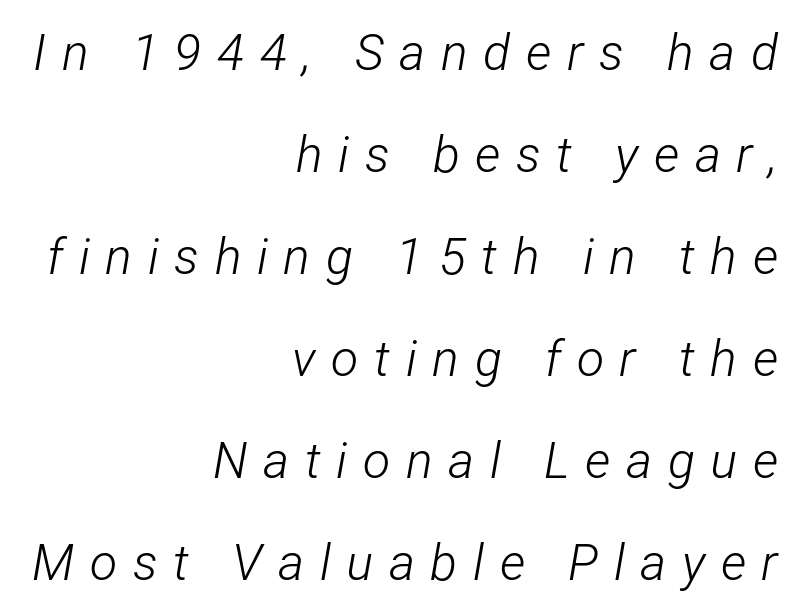
Bare-footed words on every line. The lettering tilts uniformly, giving the passage an italic look. Honestly, the rows look like they've been pulled way apart. The typesetting does not lean heavy: it is not bold. A typesetter would call this heavily tracked-out type.
